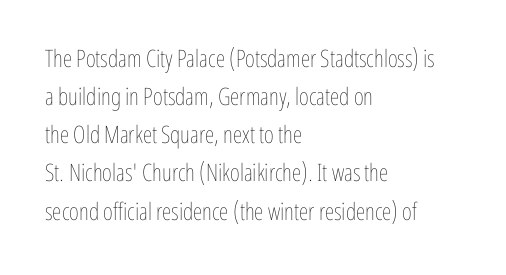
{"italic": "no", "bold": "no", "underline": "no", "align": "left", "line_spacing": "normal", "line_spacing_ratio": 1.59, "letter_spacing": "normal", "letter_spacing_em": 0.0, "glyph_px": 24}
